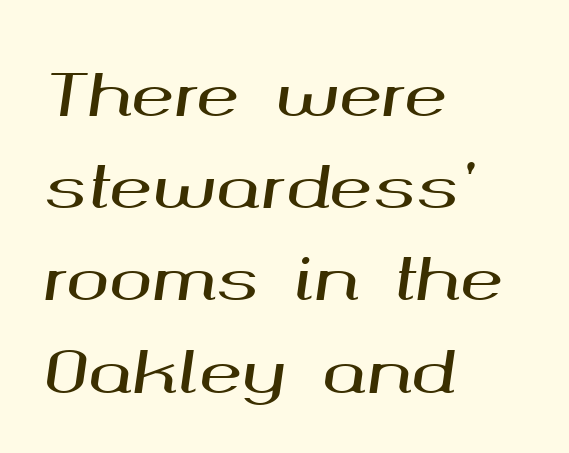
The image shows 58 px wide type, italic (leaning right); set left-aligned, normal line spacing (1.59x), normal letter spacing, not underlined; medium stroke contrast and a medium x-height.
